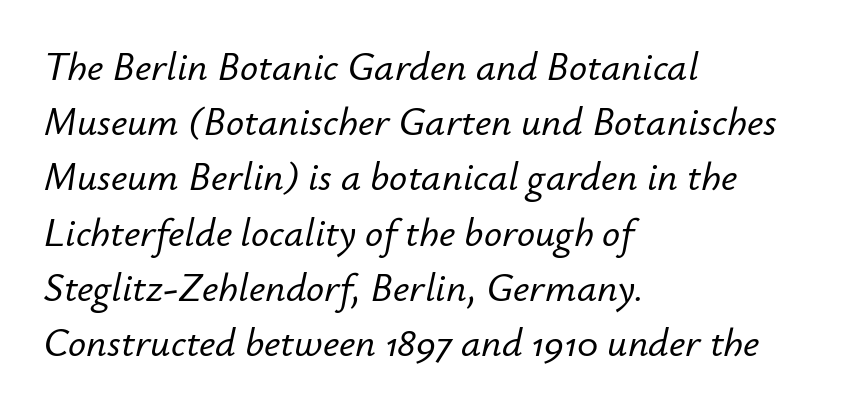
{"italic": "yes", "lean": "right", "slant_degrees": 12, "width": "normal", "stroke_contrast": "low", "x_height": "small", "monospaced": "no", "underline": "no", "align": "left", "line_spacing": "normal", "line_spacing_ratio": 1.38, "letter_spacing": "normal", "letter_spacing_em": 0.0, "glyph_px": 40}
